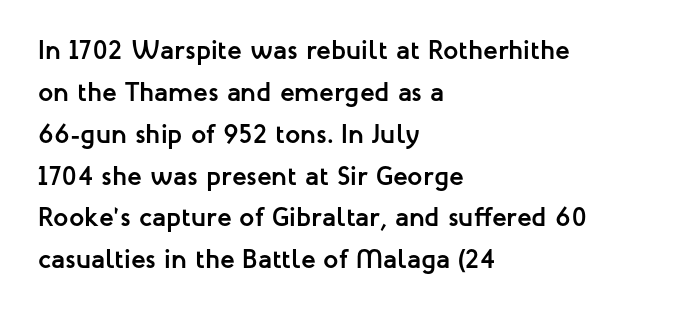
{"italic": "no", "bold": "yes", "underline": "no", "align": "left", "line_spacing": "normal", "line_spacing_ratio": 1.55, "letter_spacing": "normal", "letter_spacing_em": 0.0, "glyph_px": 27}
